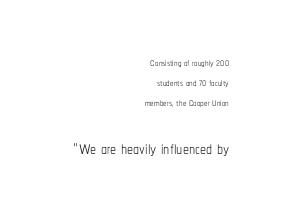
Q: Is the text bold? A: No.
Q: Is the text italic (slanted)? A: No, it is upright.
Q: Is the text underlined? A: No.
Q: How is the paragraph aligned? A: Right-aligned.
Q: Is the spacing between letters normal or unusually wide? A: Normal.
Q: Is the spacing between lines tight, normal or loose? A: Normal.
Q: Which block of text is set in a larger size, the first (top) or the second (bottom)? A: The second (bottom) one.
